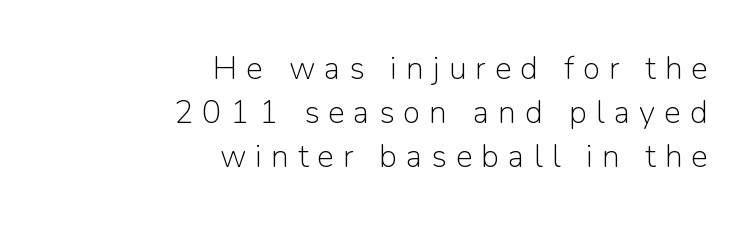
The font's upright variant was chosen for this text. Think of a printed novel: that variable character pitch is what you see here. Any mark beneath the type? The region is blank. The letterforms stand isolated, each surrounded by extra space. Weight: in the light-to-regular range.
